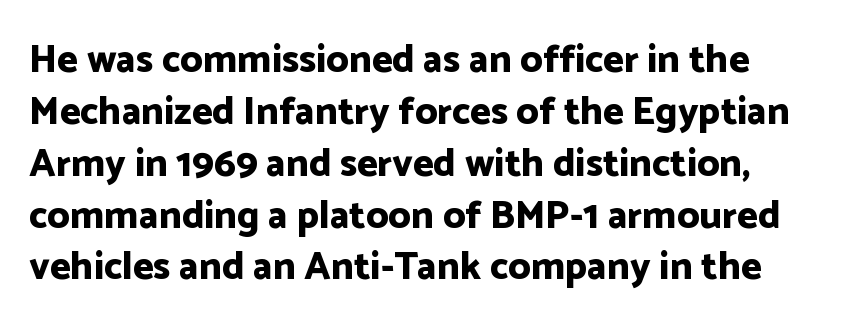
The image shows 39 px bold sans-serif type, upright; set normal line spacing (1.33x), normal letter spacing, not underlined; low stroke contrast and a medium x-height.
